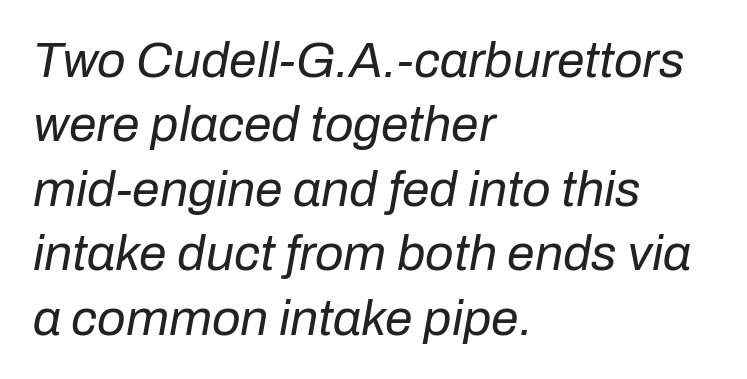
{"italic": "yes", "lean": "right", "slant_degrees": 10, "bold": "no", "weight": "regular", "width": "normal", "stroke_contrast": "low", "x_height": "medium", "monospaced": "no", "underline": "no", "align": "left", "line_spacing": "normal", "line_spacing_ratio": 1.29, "letter_spacing": "normal", "letter_spacing_em": 0.0, "glyph_px": 50}
